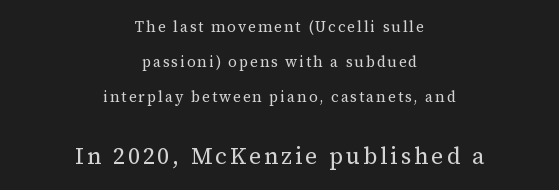
Has an underline been added? It has not. Honestly, the rows look like they've been pulled way apart. Is the type heavy? It reads as light-to-regular instead. Notice how the passage keeps no hard edge, just a central spine. Which of the two is more prominent by size? The second, at the bottom.
